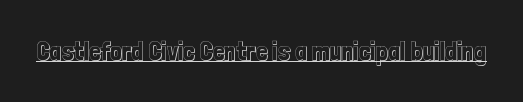
Posture: vertical. Is the letter spacing exaggerated? No — it looks like the ordinary default. These characters rest on top of a visible drawn line.
